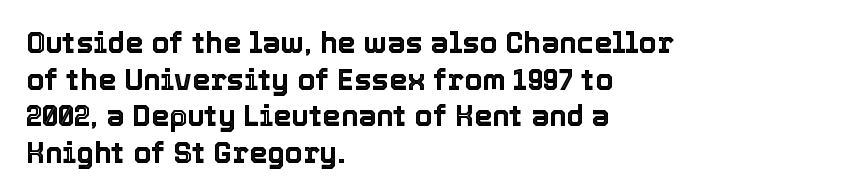
The image shows 29 px text type, upright; set left-aligned, normal line spacing (1.26x), normal letter spacing, not underlined; a medium x-height.
